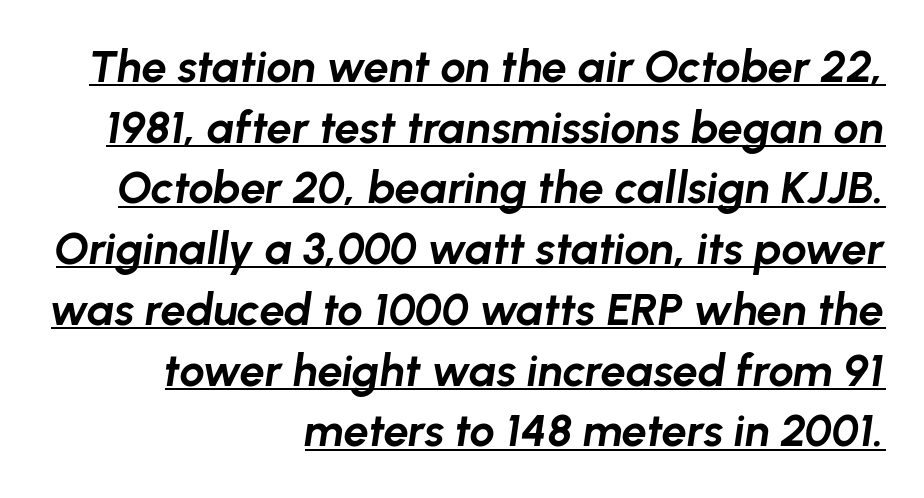
The image shows 45 px bold type, italic (leaning right); set right-aligned, normal line spacing (1.35x), normal letter spacing, underlined; low stroke contrast and a medium x-height.
